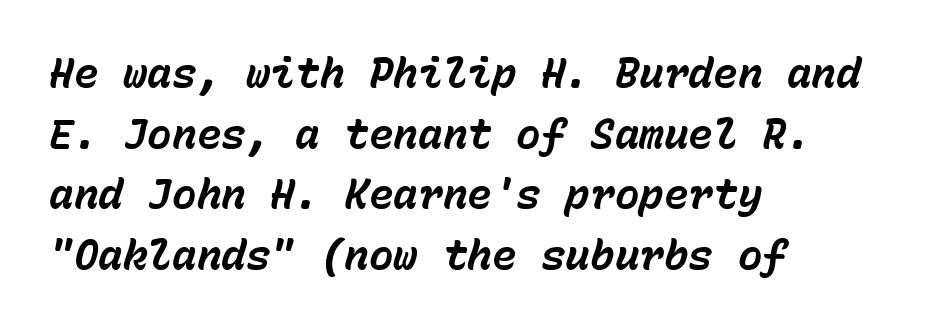
{"italic": "yes", "lean": "right", "slant_degrees": 15, "bold": "yes", "weight": "bold", "width": "normal", "stroke_contrast": "low", "x_height": "medium", "monospaced": "yes", "underline": "no", "align": "left", "line_spacing": "normal", "line_spacing_ratio": 1.48, "letter_spacing": "normal", "letter_spacing_em": 0.0, "glyph_px": 41}
